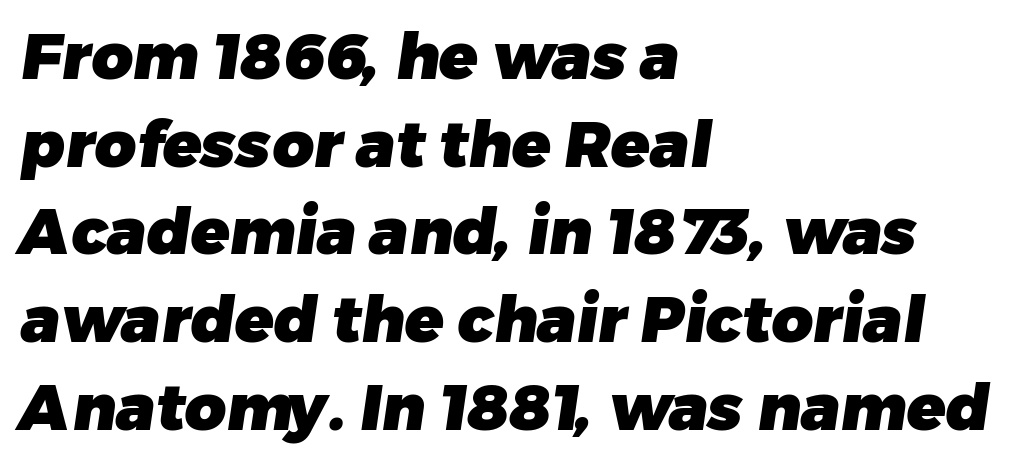
Q: Is the text bold? A: Yes.
Q: Is the typeface a serif or a sans-serif typeface? A: Sans-serif.
Q: Is the text underlined? A: No.
Q: How is the paragraph aligned? A: Left-aligned.
Q: Is the spacing between letters normal or unusually wide? A: Normal.
Q: Is the spacing between lines tight, normal or loose? A: Normal.
Q: Width (condensed, normal, or wide)? A: Normal.
Q: Stroke contrast? A: Low.
Q: x-height? A: Medium.
Q: Monospaced? A: No.
